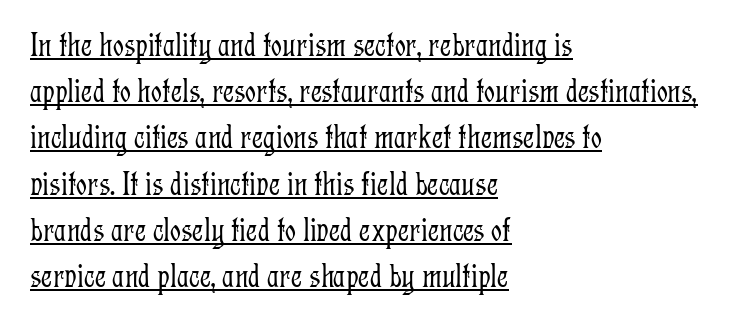
The image shows 34 px light, condensed serif type, upright; set left-aligned, normal line spacing (1.36x), normal letter spacing, underlined; low stroke contrast and a medium x-height.
